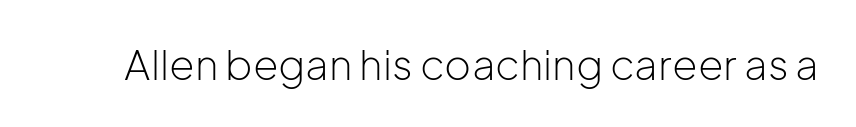
Q: Is the text bold? A: No.
Q: Is the text italic (slanted)? A: No, it is upright.
Q: Is the typeface a serif or a sans-serif typeface? A: Sans-serif.
Q: Is the text underlined? A: No.
Q: Is the spacing between letters normal or unusually wide? A: Normal.
Q: Width (condensed, normal, or wide)? A: Normal.
Q: Stroke contrast? A: Low.
Q: x-height? A: Medium.
Q: Monospaced? A: No.
